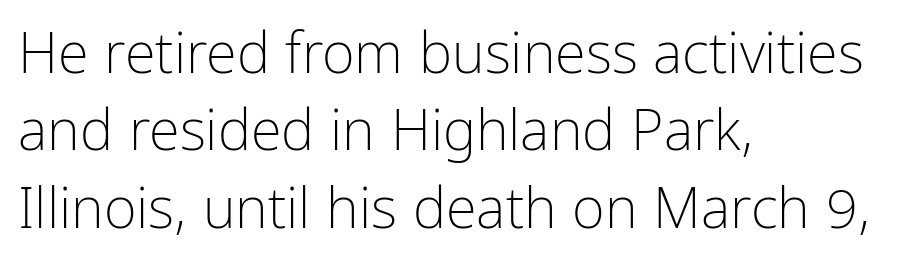
Q: Is the text bold? A: No.
Q: Is the text italic (slanted)? A: No, it is upright.
Q: Is the typeface a serif or a sans-serif typeface? A: Sans-serif.
Q: Is the text underlined? A: No.
Q: How is the paragraph aligned? A: Left-aligned.
Q: Is the spacing between letters normal or unusually wide? A: Normal.
Q: Is the spacing between lines tight, normal or loose? A: Normal.
Q: Width (condensed, normal, or wide)? A: Condensed.
Q: Stroke contrast? A: Low.
Q: x-height? A: Medium.
Q: Monospaced? A: No.
